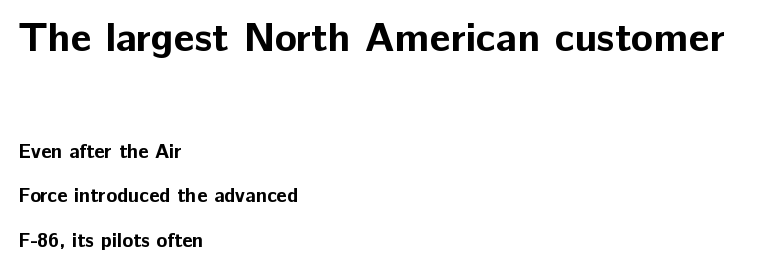
The image shows 41 px bold sans-serif type, upright; set left-aligned, loose line spacing (2.22x), normal letter spacing, not underlined; the first (top) block is 2.05x larger; low stroke contrast and a medium x-height.
